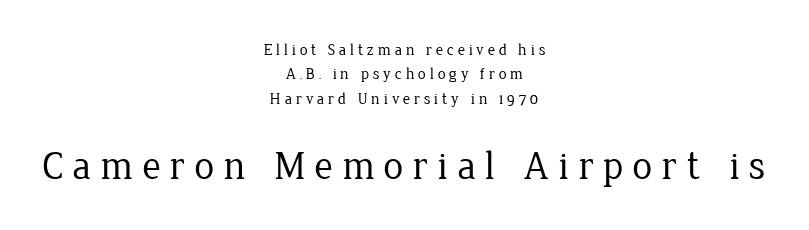
{"serif": "yes", "italic": "no", "bold": "no", "weight": "regular", "width": "normal", "stroke_contrast": "low", "x_height": "medium", "monospaced": "no", "underline": "no", "align": "center", "line_spacing": "normal", "line_spacing_ratio": 1.52, "letter_spacing": "wide", "letter_spacing_em": 0.23, "larger_block": "second", "size_ratio": 2.5, "glyph_px": 40}
